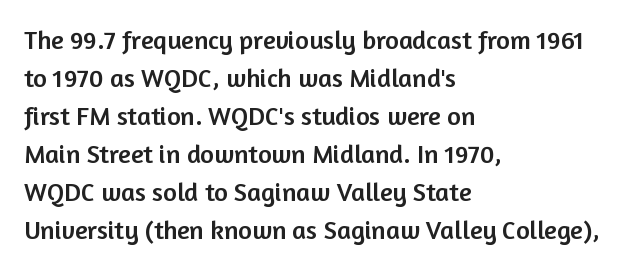
The image shows 26 px text type, upright; set left-aligned, normal line spacing (1.46x), normal letter spacing, not underlined.
